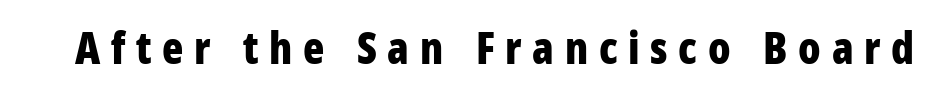
Q: Is the text bold? A: Yes.
Q: Is the text italic (slanted)? A: No, it is upright.
Q: Is the typeface a serif or a sans-serif typeface? A: Sans-serif.
Q: Is the text underlined? A: No.
Q: Is the spacing between letters normal or unusually wide? A: Unusually wide.
Q: Width (condensed, normal, or wide)? A: Condensed.
Q: Stroke contrast? A: Low.
Q: x-height? A: Medium.
Q: Monospaced? A: No.
